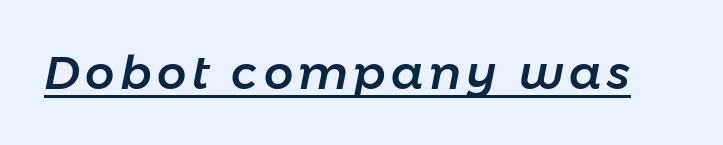
{"italic": "yes", "lean": "right", "slant_degrees": 11, "width": "normal", "stroke_contrast": "low", "x_height": "medium", "monospaced": "no", "underline": "yes", "glyph_px": 46}
